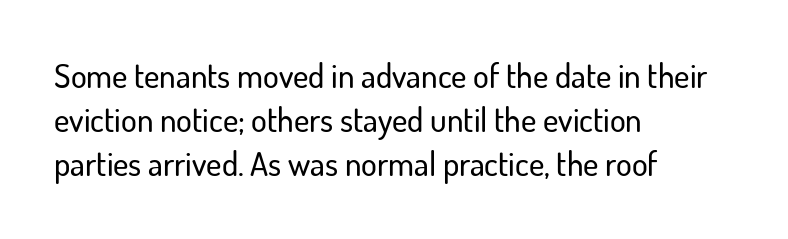
{"serif": "no", "italic": "no", "width": "normal", "stroke_contrast": "low", "x_height": "small", "monospaced": "no", "underline": "no", "align": "left", "line_spacing": "normal", "line_spacing_ratio": 1.34, "letter_spacing": "normal", "letter_spacing_em": 0.0, "glyph_px": 33}
